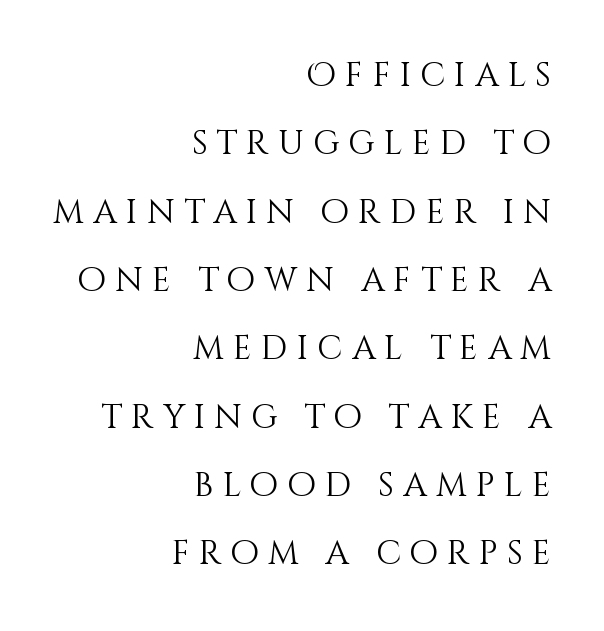
The typeface has the unassuming heft of standard copy or less. The letters stand straight up with perfectly vertical stems. Leading is clearly above the norm, producing a sparse column. Caption: expanded tracking, letters set apart.
